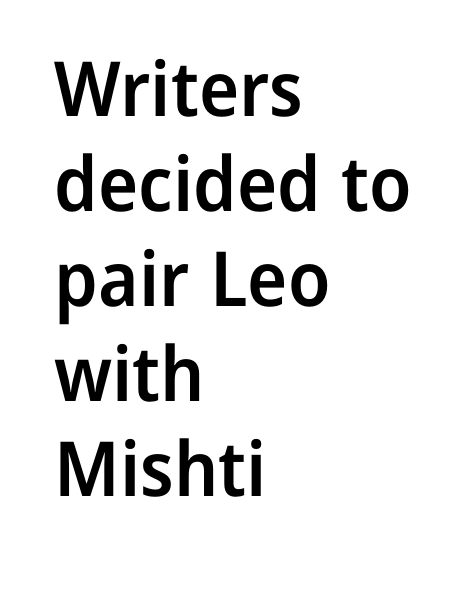
The rendering uses natural spacing where letterforms have individual widths. The lines sit at an ordinary, default distance from one another. The letters sit at their default tracking, neither squeezed nor spread. Which margin do the lines hug? The left one — the right edge is uneven.
